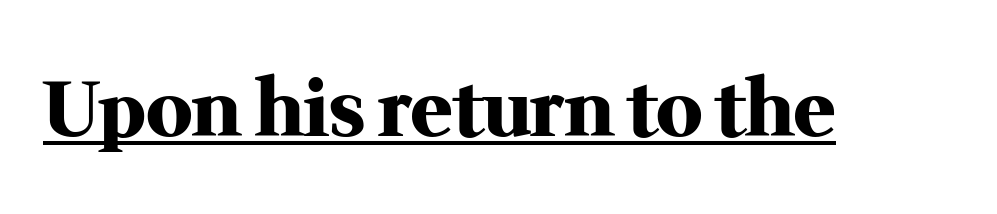
The image shows 77 px heavy serif type, upright; set normal letter spacing, underlined; medium stroke contrast and a medium x-height.
